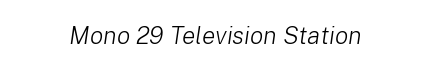
Q: Is the text bold? A: No.
Q: Is the text italic (slanted)? A: Yes, it leans right by about 8 degrees.
Q: Is the text underlined? A: No.
Q: How is the paragraph aligned? A: Centered.
Q: Is the spacing between letters normal or unusually wide? A: Normal.
